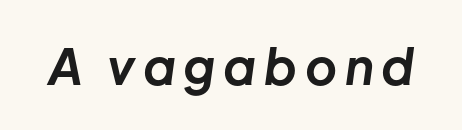
The image shows 49 px bold type, italic (leaning right); set not underlined; low stroke contrast and a medium x-height.
